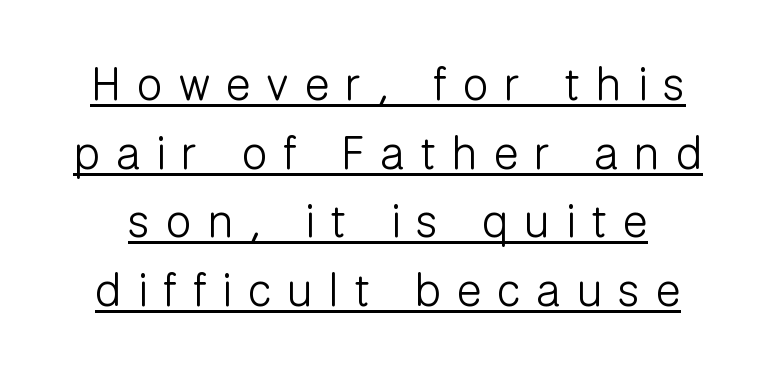
Q: Is the text bold? A: No.
Q: Is the text italic (slanted)? A: No, it is upright.
Q: Is the typeface a serif or a sans-serif typeface? A: Sans-serif.
Q: Is the text underlined? A: Yes.
Q: Is the spacing between letters normal or unusually wide? A: Unusually wide.
Q: Is the spacing between lines tight, normal or loose? A: Normal.
Q: Width (condensed, normal, or wide)? A: Normal.
Q: Stroke contrast? A: Low.
Q: x-height? A: Medium.
Q: Monospaced? A: No.
